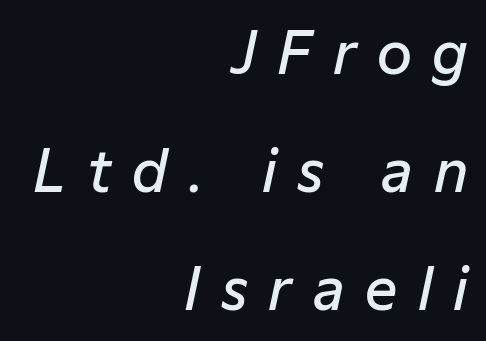
{"italic": "yes", "lean": "right", "slant_degrees": 12, "bold": "semi", "weight": "semibold", "width": "normal", "stroke_contrast": "low", "x_height": "medium", "monospaced": "no", "underline": "no", "align": "right", "line_spacing": "loose", "line_spacing_ratio": 2.07, "letter_spacing": "wide", "letter_spacing_em": 0.36, "glyph_px": 57}
